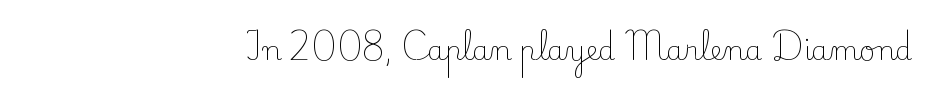
{"italic": "no", "bold": "no", "underline": "no", "align": "right", "letter_spacing": "normal", "letter_spacing_em": 0.0, "glyph_px": 27}
